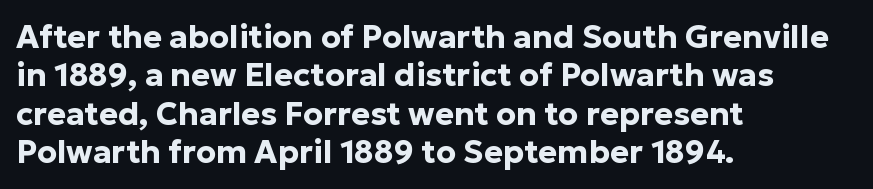
The image shows 32 px bold sans-serif type, upright; set left-aligned, line spacing 1.2x, normal letter spacing, not underlined; low stroke contrast and a medium x-height.
